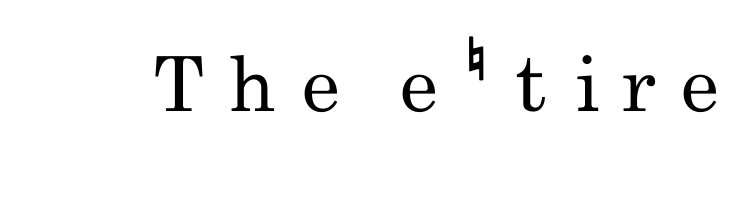
The image shows 76 px regular-weight, condensed sans-serif type, upright; set unusually wide letter spacing (+0.33 em), not underlined; low stroke contrast and a small x-height.
